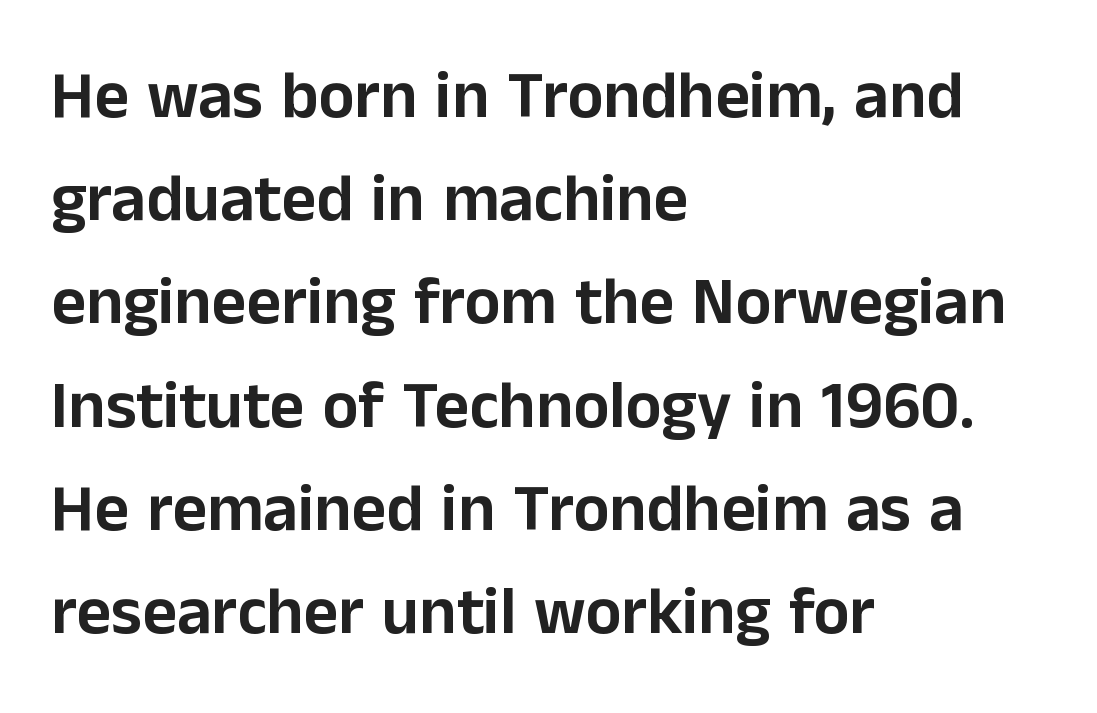
The image shows 67 px sans-serif type, upright; set left-aligned, normal line spacing (1.54x), normal letter spacing, not underlined; low stroke contrast and a medium x-height.
